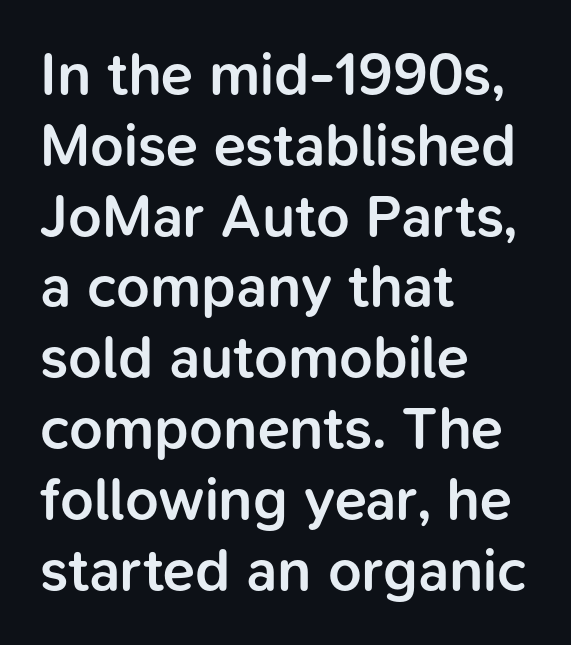
The image shows 59 px semibold sans-serif type, upright; set left-aligned, line spacing 1.2x, normal letter spacing, not underlined; low stroke contrast and a medium x-height.
